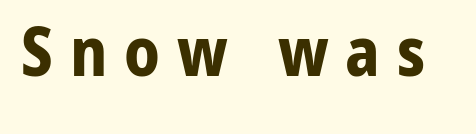
The image shows 67 px bold sans-serif type, upright; set unusually wide letter spacing (+0.25 em), not underlined; low stroke contrast and a medium x-height.
